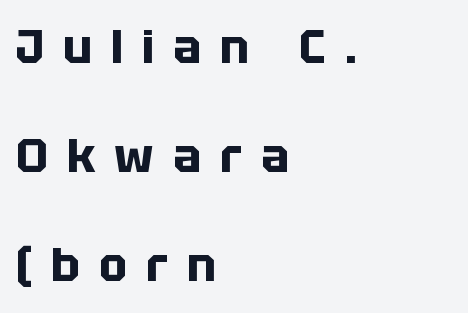
{"serif": "no", "italic": "no", "bold": "yes", "weight": "bold", "width": "normal", "stroke_contrast": "low", "x_height": "large", "monospaced": "no", "underline": "no", "align": "left", "line_spacing": "loose", "line_spacing_ratio": 2.32, "letter_spacing": "wide", "letter_spacing_em": 0.4, "glyph_px": 47}
